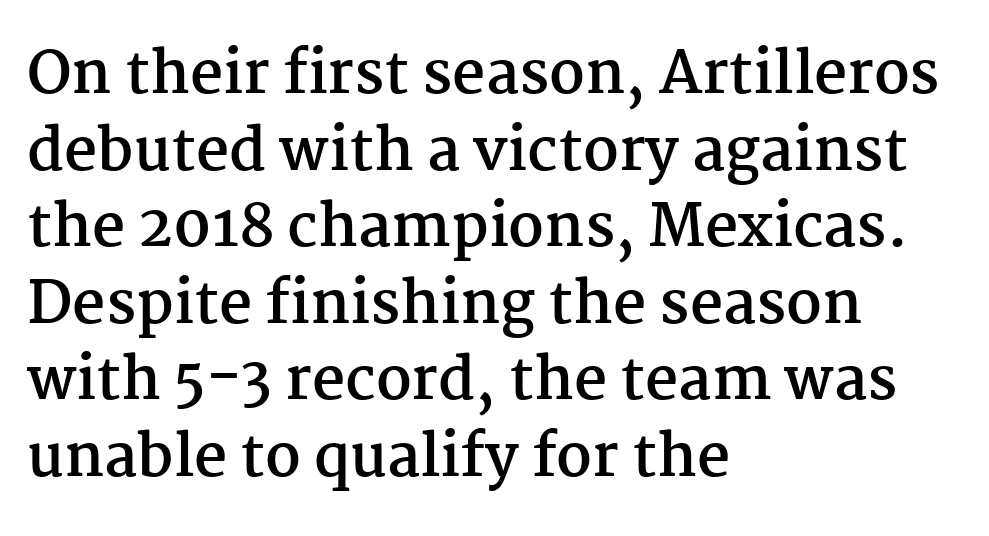
This sample is left-justified, so line endings fall wherever the words run out. This sample keeps an unexceptional amount of space between lines. The space directly below the letters is spotless. Strokes here are thick enough to call this a true bold. These lines are composed in type with serifs.
